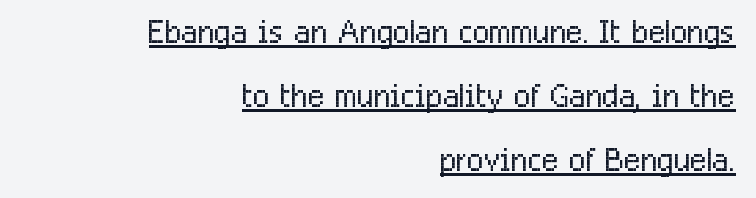
Q: Is the text bold? A: No.
Q: Is the text italic (slanted)? A: No, it is upright.
Q: Is the typeface a serif or a sans-serif typeface? A: Sans-serif.
Q: Is the text underlined? A: Yes.
Q: How is the paragraph aligned? A: Right-aligned.
Q: Is the spacing between letters normal or unusually wide? A: Normal.
Q: Is the spacing between lines tight, normal or loose? A: Normal.
Q: Width (condensed, normal, or wide)? A: Condensed.
Q: Stroke contrast? A: Low.
Q: x-height? A: Medium.
Q: Monospaced? A: No.
